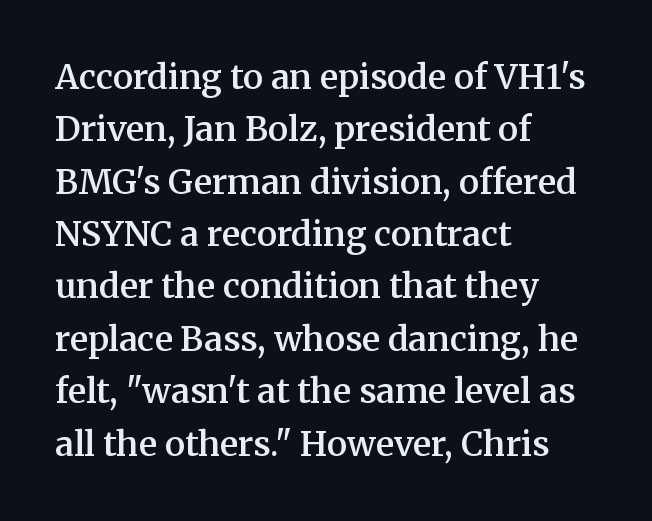
Q: Is the text bold? A: Semi-bold.
Q: Is the text italic (slanted)? A: No, it is upright.
Q: Is the typeface a serif or a sans-serif typeface? A: Serif.
Q: Is the text underlined? A: No.
Q: How is the paragraph aligned? A: Left-aligned.
Q: Is the spacing between letters normal or unusually wide? A: Normal.
Q: Is the spacing between lines tight, normal or loose? A: Normal.
Q: Width (condensed, normal, or wide)? A: Normal.
Q: Stroke contrast? A: Medium.
Q: x-height? A: Medium.
Q: Monospaced? A: No.
